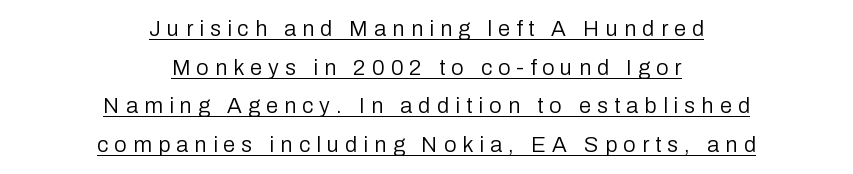
{"italic": "no", "bold": "no", "underline": "yes", "align": "center", "line_spacing_ratio": 1.76, "letter_spacing": "wide", "letter_spacing_em": 0.28, "glyph_px": 22}
